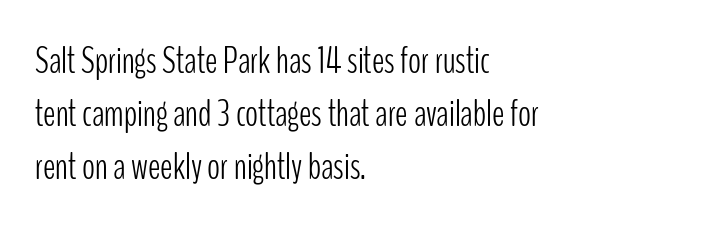
This rendering leaves character spacing at its baseline value. Each stroke keeps to a modest, everyday thickness or less. How would I describe the line gaps? Plain and ordinary. Quick note: underline off. The lines are quadded left.
